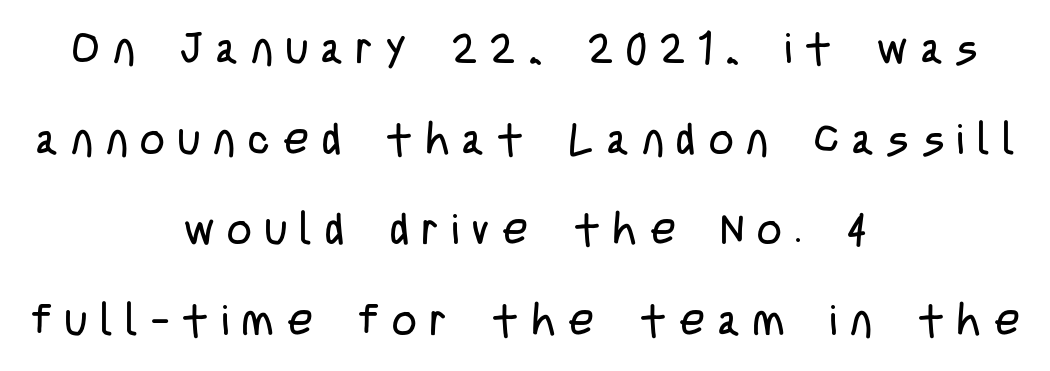
Q: Is the text bold? A: No.
Q: Is the text italic (slanted)? A: No, it is upright.
Q: Is the typeface a serif or a sans-serif typeface? A: Sans-serif.
Q: Is the text underlined? A: No.
Q: How is the paragraph aligned? A: Centered.
Q: Is the spacing between letters normal or unusually wide? A: Unusually wide.
Q: Is the spacing between lines tight, normal or loose? A: Loose.
Q: Width (condensed, normal, or wide)? A: Condensed.
Q: Stroke contrast? A: Low.
Q: x-height? A: Large.
Q: Monospaced? A: No.
